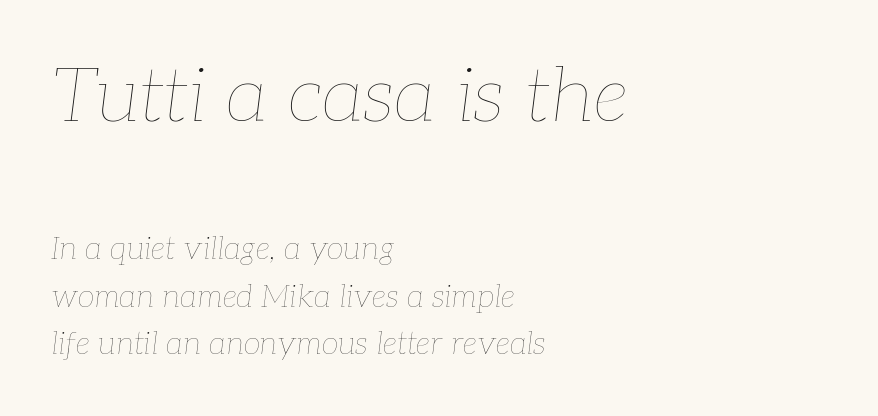
The typesetter chose a ragged-right arrangement here. This is oblique type, the kind used for emphasis or titles. Characters follow at the spacing the type designer built in. On a weight scale, this lands at 450 or below. Just letters on the line, the space beneath them empty.
